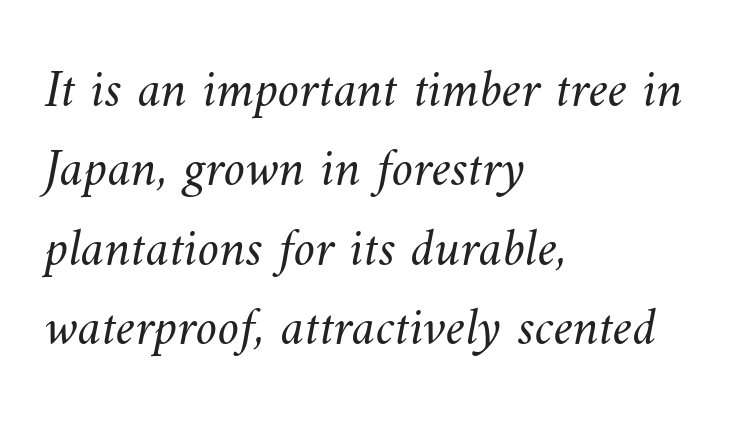
Q: Is the text bold? A: No.
Q: Is the text underlined? A: No.
Q: How is the paragraph aligned? A: Left-aligned.
Q: Is the spacing between letters normal or unusually wide? A: Normal.
Q: Is the spacing between lines tight, normal or loose? A: Normal.
Q: Width (condensed, normal, or wide)? A: Normal.
Q: Stroke contrast? A: Medium.
Q: x-height? A: Small.
Q: Monospaced? A: No.
